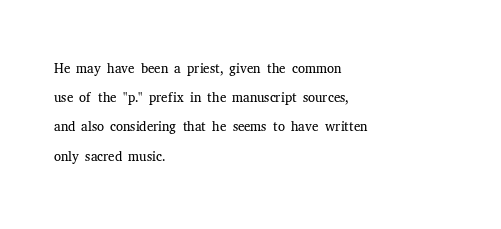
The image shows 20 px text type, upright; set left-aligned, normal line spacing (1.46x), normal letter spacing, not underlined.
